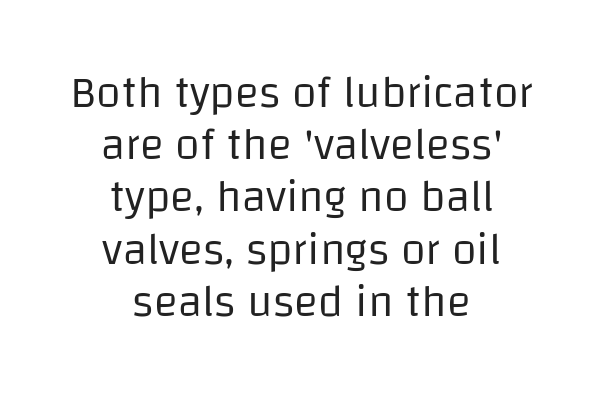
A light-to-regular cut is what we see here. The baseline area is clear. The text was rendered using a sans face with plain stroke endings. A typesetter would call this proportional, since set widths differ per character.
